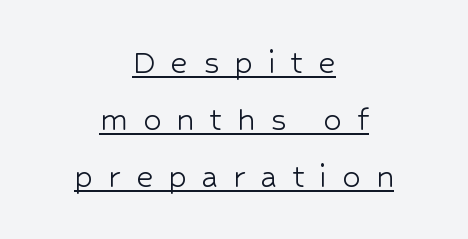
{"serif": "no", "italic": "no", "bold": "no", "weight": "light", "width": "normal", "stroke_contrast": "low", "x_height": "medium", "monospaced": "no", "underline": "yes", "align": "center", "line_spacing": "normal", "line_spacing_ratio": 1.54, "letter_spacing": "wide", "letter_spacing_em": 0.4, "glyph_px": 37}
